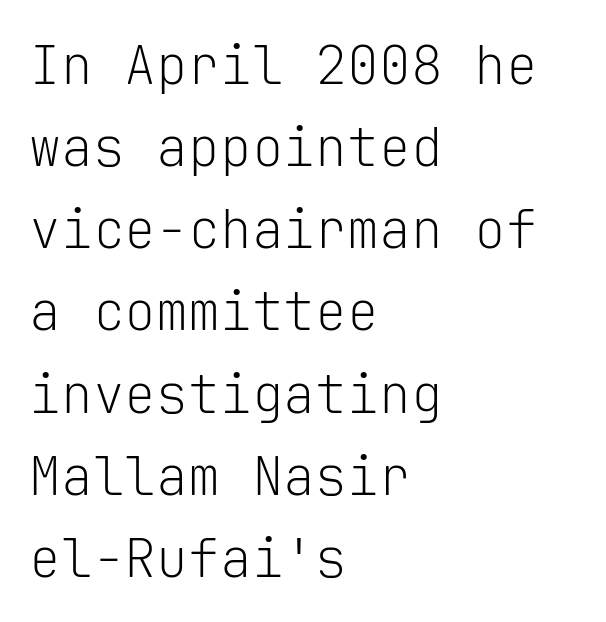
The image shows 53 px light sans-serif type, upright, monospaced; set left-aligned, normal line spacing (1.55x), normal letter spacing, not underlined; low stroke contrast and a medium x-height.
